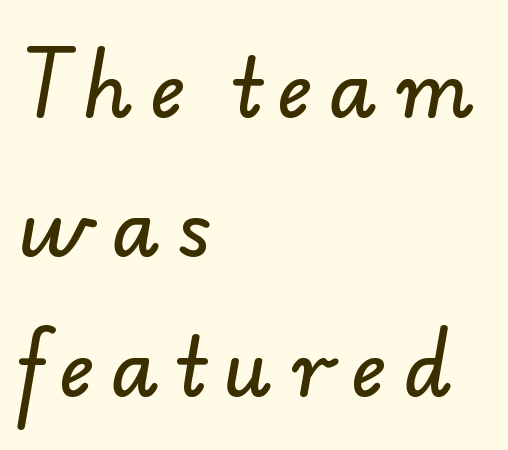
Q: Is the typeface a serif or a sans-serif typeface? A: Sans-serif.
Q: Is the text underlined? A: No.
Q: How is the paragraph aligned? A: Left-aligned.
Q: Is the spacing between letters normal or unusually wide? A: Unusually wide.
Q: Width (condensed, normal, or wide)? A: Normal.
Q: Stroke contrast? A: Low.
Q: x-height? A: Small.
Q: Monospaced? A: No.
